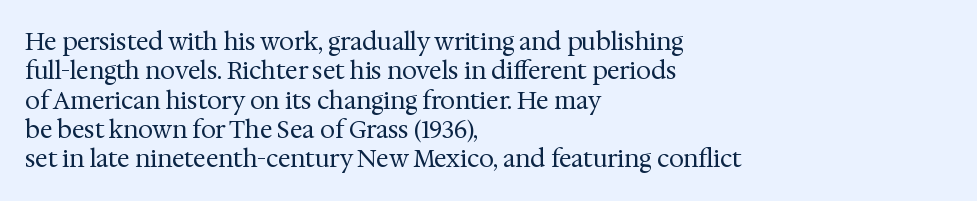
The image shows 24 px text type, upright; set left-aligned, line spacing 1.22x, normal letter spacing, not underlined.
